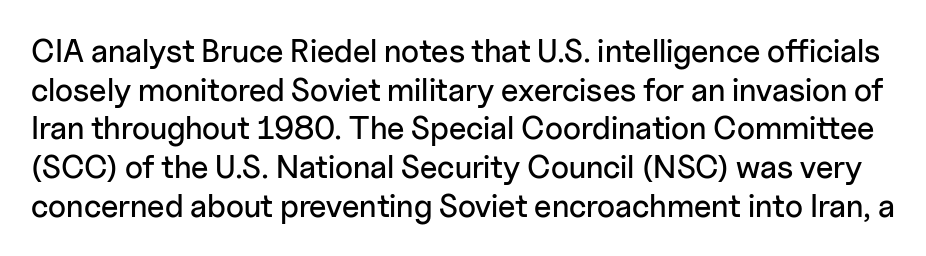
{"serif": "no", "italic": "no", "width": "normal", "stroke_contrast": "low", "x_height": "medium", "monospaced": "no", "underline": "no", "line_spacing_ratio": 1.21, "letter_spacing": "normal", "letter_spacing_em": 0.0, "glyph_px": 32}
